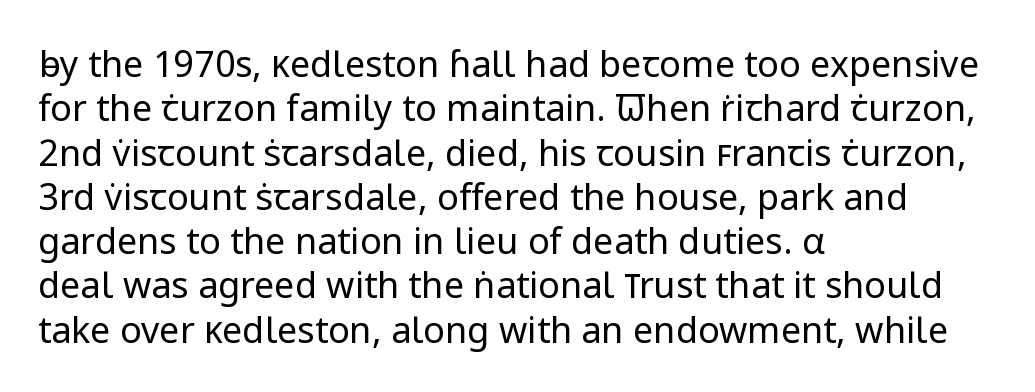
The image shows 36 px regular-weight sans-serif type, upright; set left-aligned, line spacing 1.23x, normal letter spacing, not underlined; low stroke contrast and a medium x-height.
